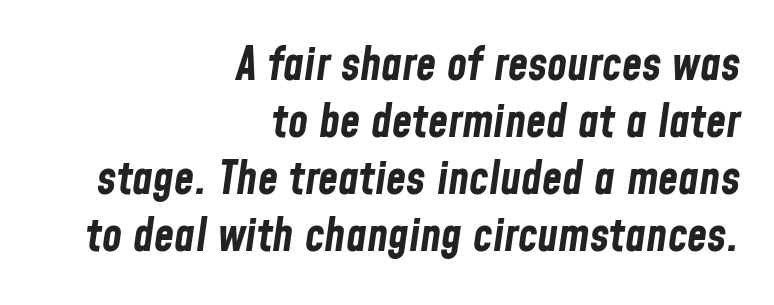
{"italic": "yes", "lean": "right", "slant_degrees": 8, "bold": "yes", "weight": "bold", "width": "condensed", "stroke_contrast": "low", "x_height": "medium", "monospaced": "no", "underline": "no", "align": "right", "line_spacing_ratio": 1.24, "letter_spacing": "normal", "letter_spacing_em": 0.0, "glyph_px": 46}
